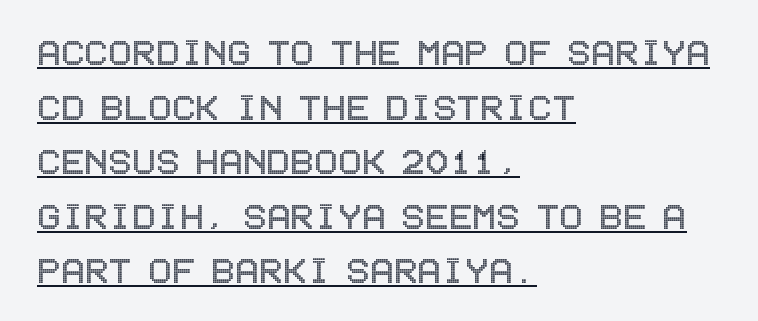
Honestly, the underline is the first thing you notice here. The font's upright variant was chosen for this text. The tracking reads as untouched default to a designer's eye. The lines are quadded left.
